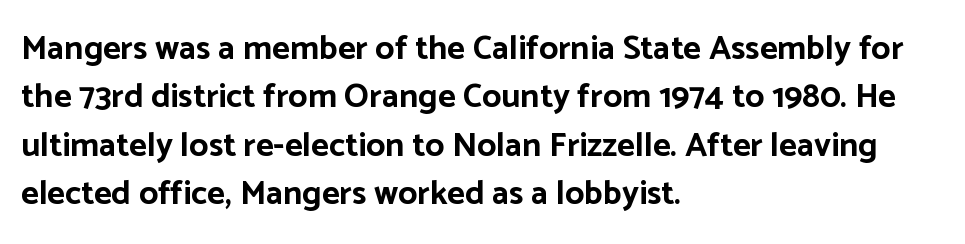
Clear beneath every line of the passage. Notice how descenders clear the ascenders below comfortably — that's standard leading. The letters carry no serifs — their stems end cleanly without finishing strokes. This is heavy type, rendered in bold. Does the copy run flush right? No — it runs flush left.
